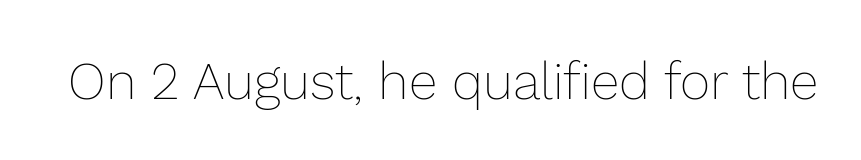
Q: Is the text bold? A: No.
Q: Is the text italic (slanted)? A: No, it is upright.
Q: Is the text underlined? A: No.
Q: Is the spacing between letters normal or unusually wide? A: Normal.
Q: Width (condensed, normal, or wide)? A: Normal.
Q: Stroke contrast? A: Low.
Q: x-height? A: Medium.
Q: Monospaced? A: No.
